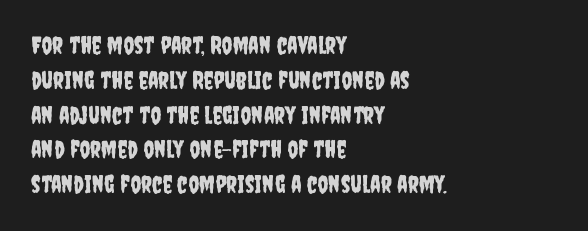
Q: Is the text italic (slanted)? A: No, it is upright.
Q: Is the text underlined? A: No.
Q: How is the paragraph aligned? A: Left-aligned.
Q: Is the spacing between letters normal or unusually wide? A: Normal.
Q: Is the spacing between lines tight, normal or loose? A: Normal.
